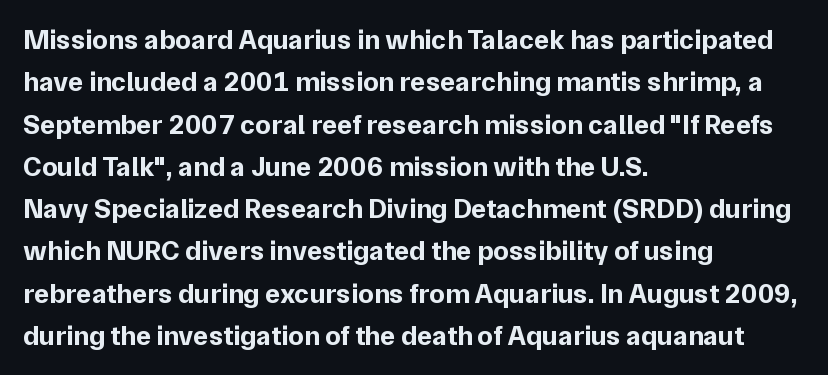
The image shows 28 px bold sans-serif type, upright; set left-aligned, normal line spacing (1.51x), normal letter spacing, not underlined; low stroke contrast and a medium x-height.
